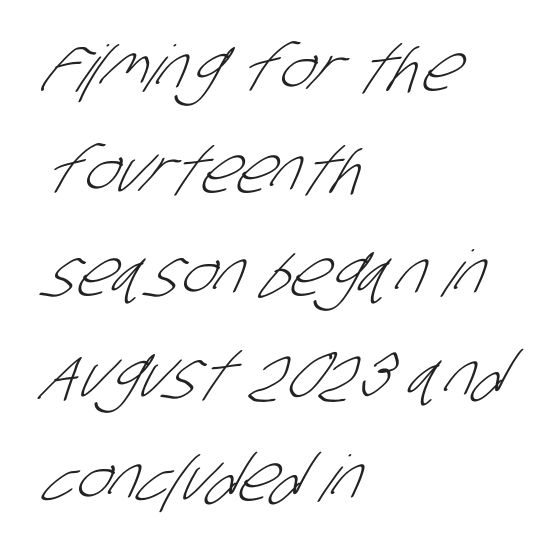
Q: Is the text bold? A: No.
Q: Is the typeface a serif or a sans-serif typeface? A: Sans-serif.
Q: Is the text underlined? A: No.
Q: How is the paragraph aligned? A: Left-aligned.
Q: Is the spacing between letters normal or unusually wide? A: Normal.
Q: Is the spacing between lines tight, normal or loose? A: Normal.
Q: Width (condensed, normal, or wide)? A: Condensed.
Q: Stroke contrast? A: Low.
Q: x-height? A: Large.
Q: Monospaced? A: No.
